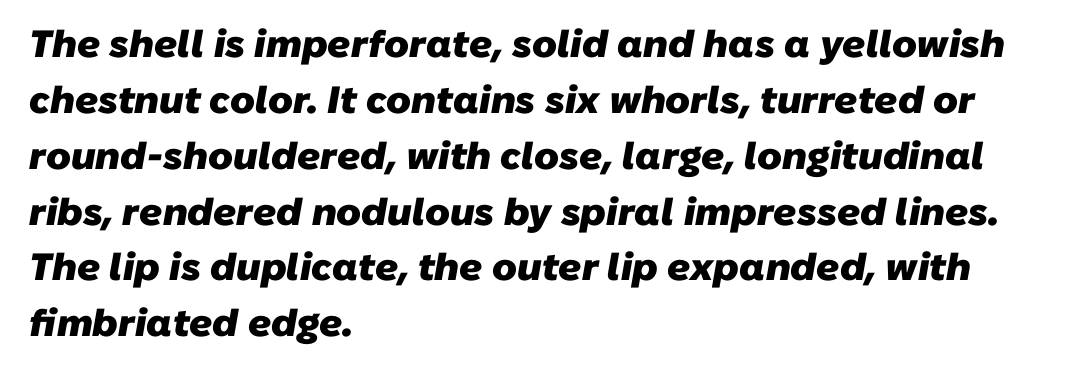
Teacher's note: observe the even left margin — that is flush-left alignment. A full-strength bold gives these letters their thick strokes. No extra tracking has been applied to these lines. Vertically, the passage feels balanced, rows spaced as you'd expect. Observe the absence of serifs on each vertical stroke in this sample. The passage shown is typed in a proportional face where columns would drift.
